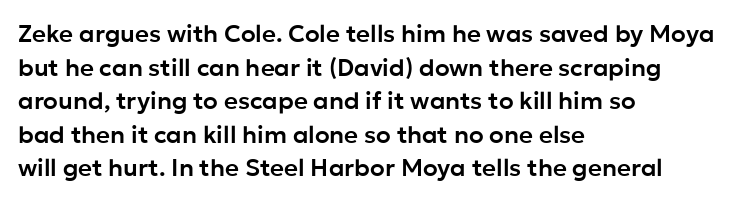
Q: Is the text italic (slanted)? A: No, it is upright.
Q: Is the text underlined? A: No.
Q: How is the paragraph aligned? A: Left-aligned.
Q: Is the spacing between letters normal or unusually wide? A: Normal.
Q: Is the spacing between lines tight, normal or loose? A: Normal.
